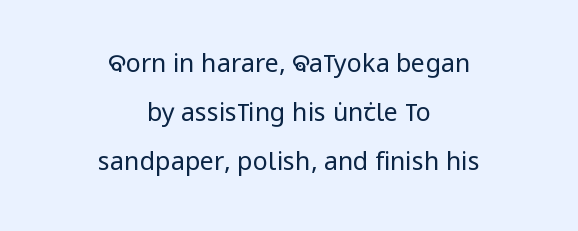
The image shows 25 px text type, upright; set centered, loose line spacing (1.97x), normal letter spacing, not underlined.
